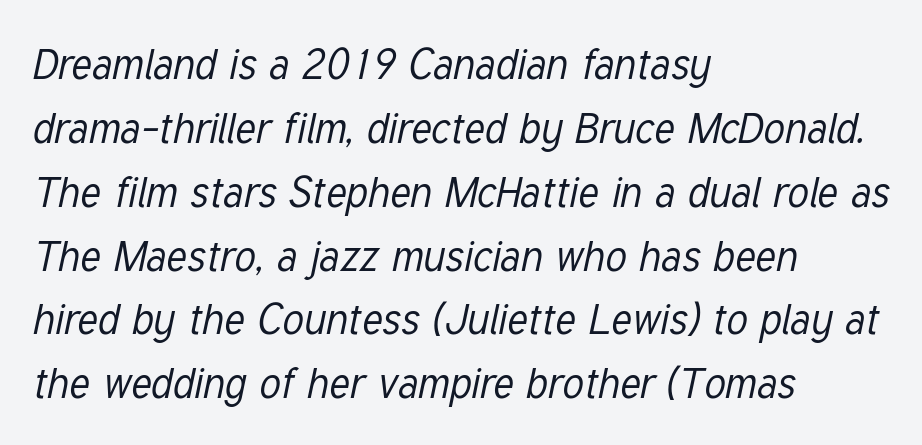
Q: Is the text bold? A: No.
Q: Is the text italic (slanted)? A: Yes, it leans right by about 12 degrees.
Q: Is the text underlined? A: No.
Q: How is the paragraph aligned? A: Left-aligned.
Q: Is the spacing between letters normal or unusually wide? A: Normal.
Q: Is the spacing between lines tight, normal or loose? A: Normal.
Q: Width (condensed, normal, or wide)? A: Condensed.
Q: Stroke contrast? A: Low.
Q: x-height? A: Medium.
Q: Monospaced? A: No.
